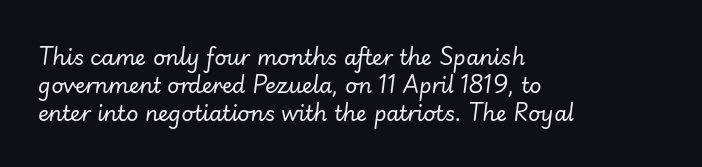
{"italic": "yes", "lean": "right", "slant_degrees": 7, "bold": "no", "underline": "no", "align": "left", "line_spacing": "normal", "line_spacing_ratio": 1.33, "letter_spacing": "normal", "letter_spacing_em": 0.0, "glyph_px": 21}
